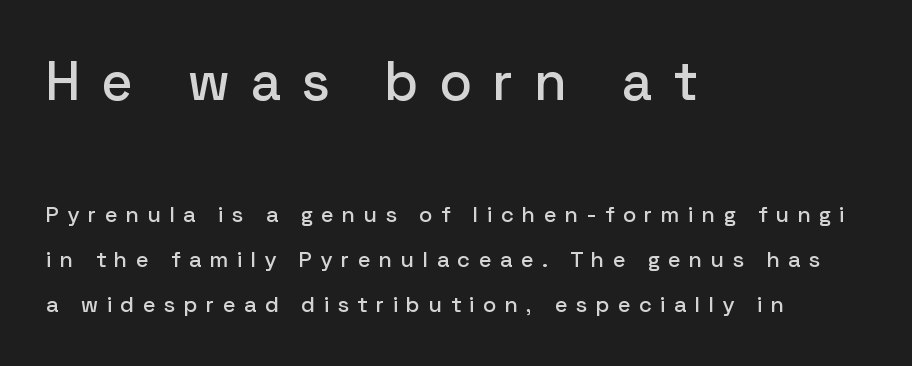
{"serif": "no", "italic": "no", "width": "normal", "stroke_contrast": "low", "x_height": "medium", "monospaced": "no", "underline": "no", "align": "left", "line_spacing": "loose", "line_spacing_ratio": 2.05, "letter_spacing": "wide", "letter_spacing_em": 0.4, "larger_block": "first", "size_ratio": 2.45, "glyph_px": 54}
